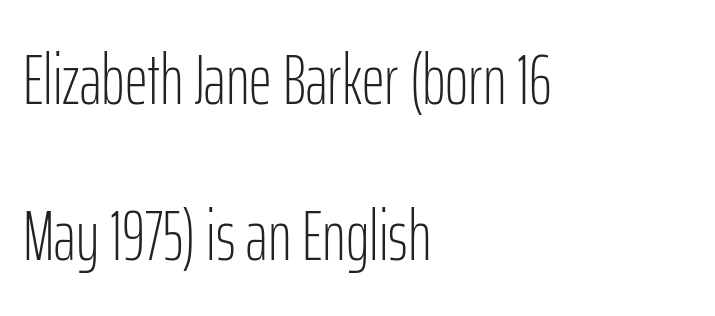
Notice how the stems are strictly vertical — no italics here. The weight tops out at a normal text grade. Lines of text with bare space underneath. Note: no serifs on the glyphs.
